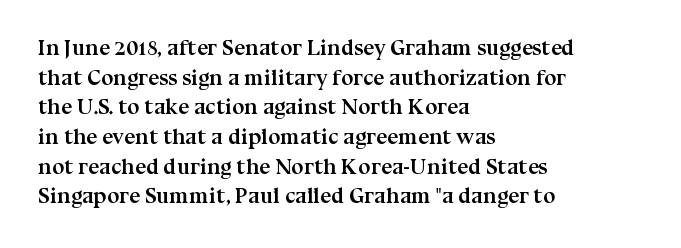
{"italic": "no", "bold": "yes", "underline": "no", "align": "left", "line_spacing": "normal", "line_spacing_ratio": 1.35, "letter_spacing": "normal", "letter_spacing_em": 0.0, "glyph_px": 22}
